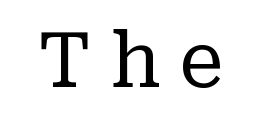
Q: Is the text bold? A: No.
Q: Is the text italic (slanted)? A: No, it is upright.
Q: Is the typeface a serif or a sans-serif typeface? A: Serif.
Q: Is the text underlined? A: No.
Q: Is the spacing between letters normal or unusually wide? A: Unusually wide.
Q: Width (condensed, normal, or wide)? A: Normal.
Q: Stroke contrast? A: Low.
Q: x-height? A: Medium.
Q: Monospaced? A: No.
